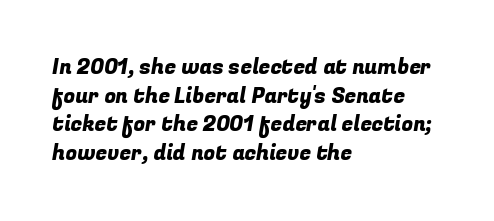
Q: Is the text underlined? A: No.
Q: How is the paragraph aligned? A: Left-aligned.
Q: Is the spacing between letters normal or unusually wide? A: Normal.
Q: Is the spacing between lines tight, normal or loose? A: Normal.
